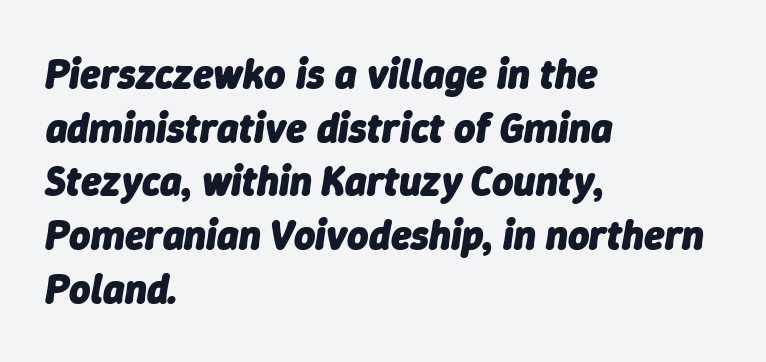
The image shows 41 px heavy type, italic (leaning right); set left-aligned, normal line spacing (1.31x), normal letter spacing, not underlined; low stroke contrast and a medium x-height.
